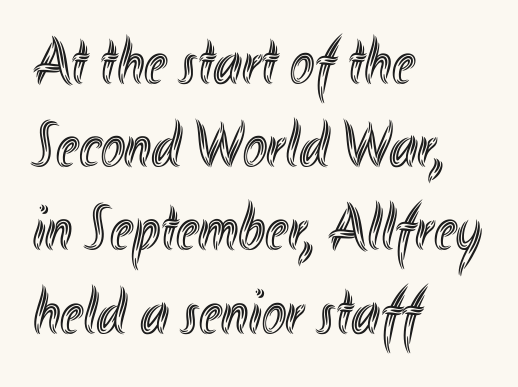
Q: Is the text italic (slanted)? A: Yes.
Q: Is the text underlined? A: No.
Q: How is the paragraph aligned? A: Left-aligned.
Q: Is the spacing between letters normal or unusually wide? A: Normal.
Q: Is the spacing between lines tight, normal or loose? A: Normal.
Q: Width (condensed, normal, or wide)? A: Condensed.
Q: x-height? A: Small.
Q: Monospaced? A: No.
